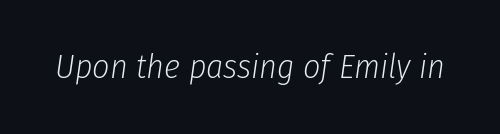
The image shows 34 px light, condensed type, italic (leaning right); set normal letter spacing, not underlined; low stroke contrast and a medium x-height.
